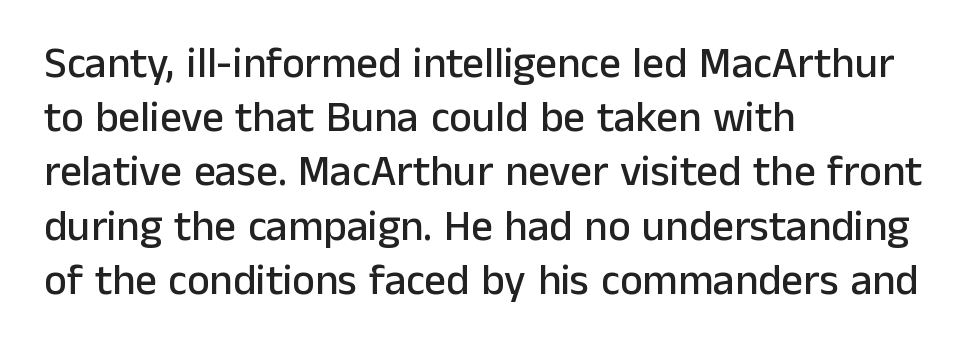
Q: Is the text italic (slanted)? A: No, it is upright.
Q: Is the typeface a serif or a sans-serif typeface? A: Sans-serif.
Q: Is the text underlined? A: No.
Q: How is the paragraph aligned? A: Left-aligned.
Q: Is the spacing between letters normal or unusually wide? A: Normal.
Q: Is the spacing between lines tight, normal or loose? A: Normal.
Q: Width (condensed, normal, or wide)? A: Normal.
Q: Stroke contrast? A: Low.
Q: x-height? A: Medium.
Q: Monospaced? A: No.
